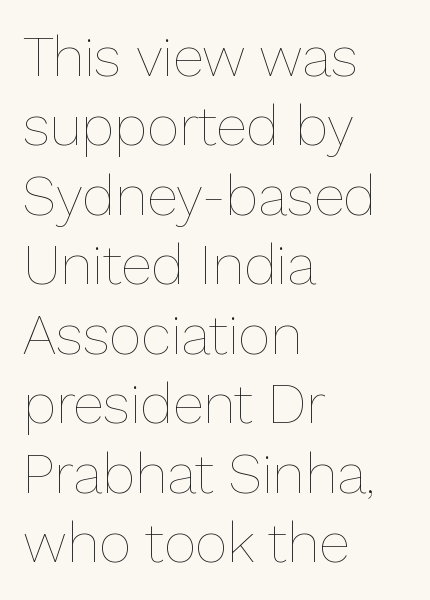
The image shows 56 px thin type, upright; set left-aligned, line spacing 1.24x, normal letter spacing, not underlined; low stroke contrast and a medium x-height.
